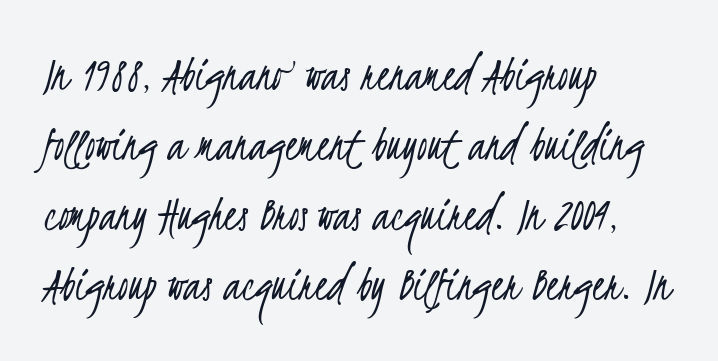
The image shows 51 px light, condensed sans-serif type; set left-aligned, normal line spacing (1.37x), normal letter spacing, not underlined; low stroke contrast and a small x-height.
